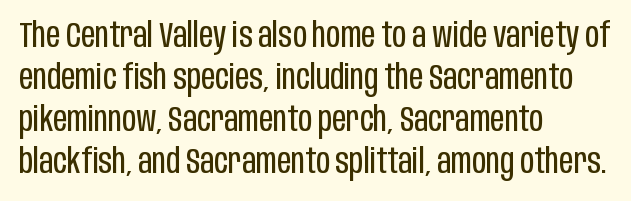
{"serif": "no", "italic": "no", "bold": "no", "weight": "regular", "width": "condensed", "stroke_contrast": "low", "x_height": "large", "monospaced": "no", "underline": "no", "align": "left", "line_spacing_ratio": 1.2, "letter_spacing": "normal", "letter_spacing_em": 0.0, "glyph_px": 35}
